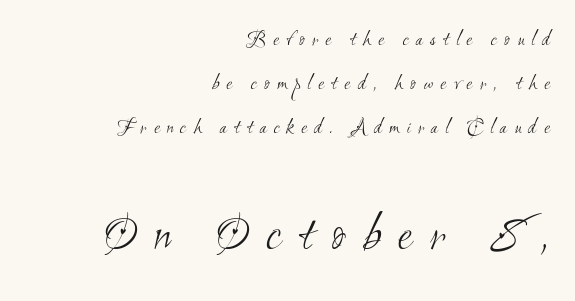
{"serif": "no", "bold": "no", "weight": "light", "width": "condensed", "stroke_contrast": "medium", "x_height": "small", "monospaced": "no", "underline": "no", "align": "right", "line_spacing": "loose", "line_spacing_ratio": 1.99, "letter_spacing": "wide", "letter_spacing_em": 0.32, "larger_block": "second", "size_ratio": 2.45, "glyph_px": 54}
